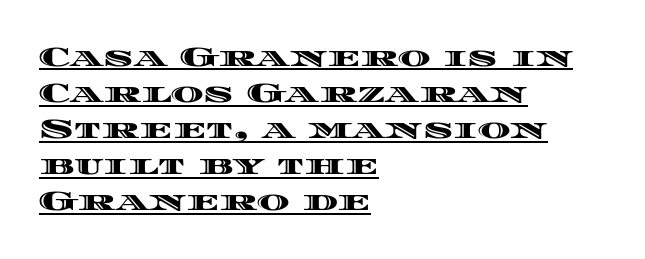
The image shows 28 px wide type, upright; set left-aligned, normal line spacing (1.29x), normal letter spacing, underlined; a large x-height.
